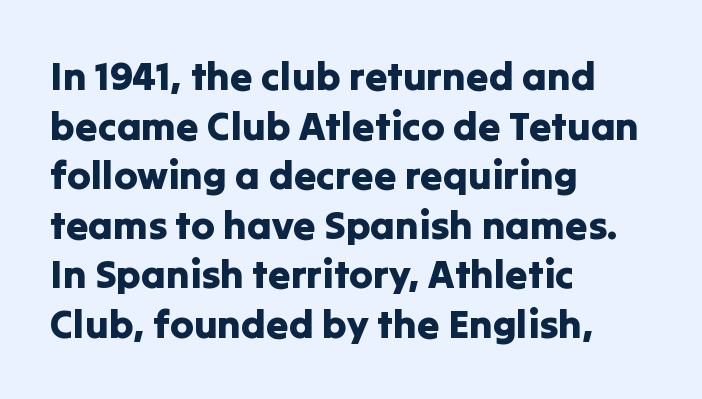
{"serif": "no", "italic": "no", "width": "normal", "stroke_contrast": "low", "x_height": "medium", "monospaced": "no", "underline": "no", "align": "left", "line_spacing_ratio": 1.24, "letter_spacing": "normal", "letter_spacing_em": 0.0, "glyph_px": 40}
